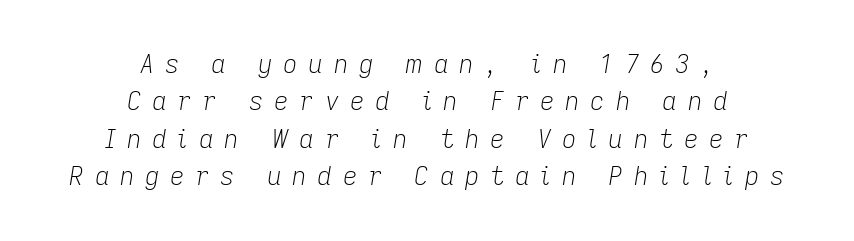
{"italic": "yes", "lean": "right", "slant_degrees": 9, "bold": "no", "underline": "no", "align": "center", "line_spacing": "normal", "line_spacing_ratio": 1.5, "letter_spacing": "wide", "letter_spacing_em": 0.43, "glyph_px": 25}
